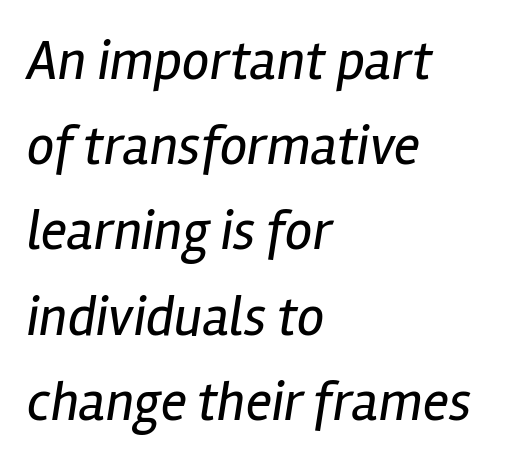
{"italic": "yes", "lean": "right", "slant_degrees": 12, "bold": "no", "weight": "regular", "width": "condensed", "stroke_contrast": "low", "x_height": "medium", "monospaced": "no", "underline": "no", "align": "left", "line_spacing": "normal", "line_spacing_ratio": 1.55, "letter_spacing": "normal", "letter_spacing_em": 0.0, "glyph_px": 55}
